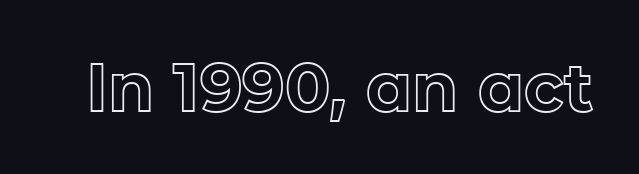
The letters stand straight up with perfectly vertical stems. Observe the ordinary spacing: letters are neighbours, not strangers. Spacing verdict: proportional, widths tailored to each character. The space directly below the letters is spotless.
